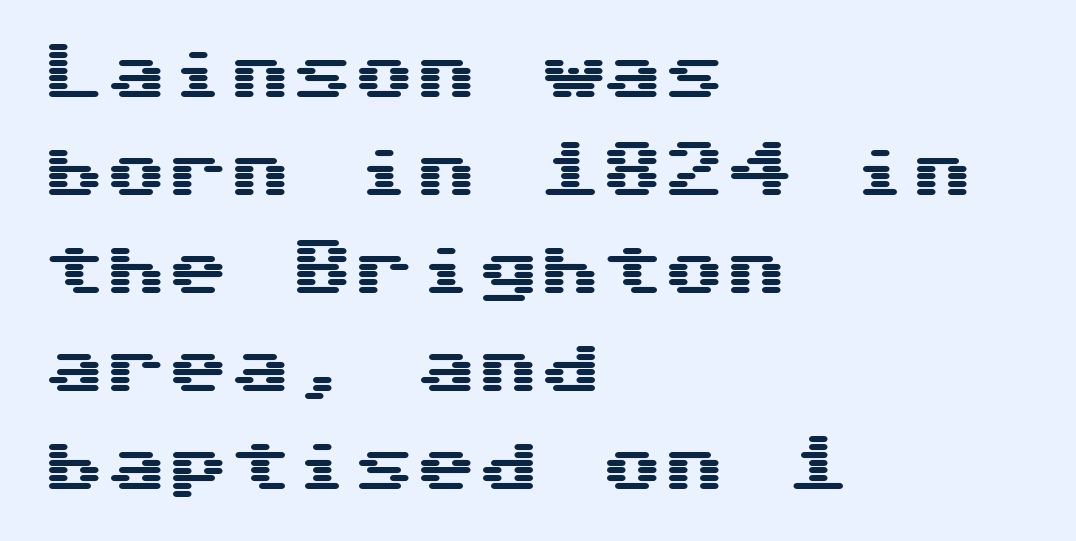
Nope, not italic — everything's standing straight. The tracking reads as untouched default to a designer's eye. Does the copy run flush right? No — it runs flush left. Unlike a traditional serif, this face leaves its strokes unadorned. Students, observe: this is what conventionally led text looks like. A clean baseline with only descenders dipping below it.
